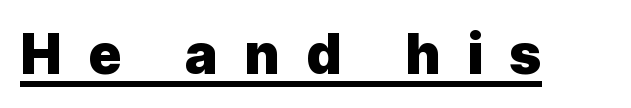
In terms of weight, the rendering is a true, heavy bold. The face used here is proportionally spaced, like ordinary book or web type. Each letter's strokes conclude bluntly, with no projecting serifs. Is there an underline? Yes — a line sits under the letters. The axis of the letterforms is exactly vertical.
